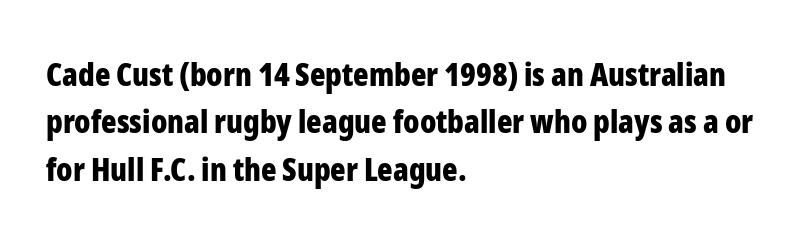
Q: Is the text bold? A: Yes.
Q: Is the text italic (slanted)? A: No, it is upright.
Q: Is the typeface a serif or a sans-serif typeface? A: Sans-serif.
Q: Is the text underlined? A: No.
Q: How is the paragraph aligned? A: Left-aligned.
Q: Is the spacing between letters normal or unusually wide? A: Normal.
Q: Is the spacing between lines tight, normal or loose? A: Normal.
Q: Width (condensed, normal, or wide)? A: Condensed.
Q: Stroke contrast? A: Low.
Q: x-height? A: Medium.
Q: Monospaced? A: No.
